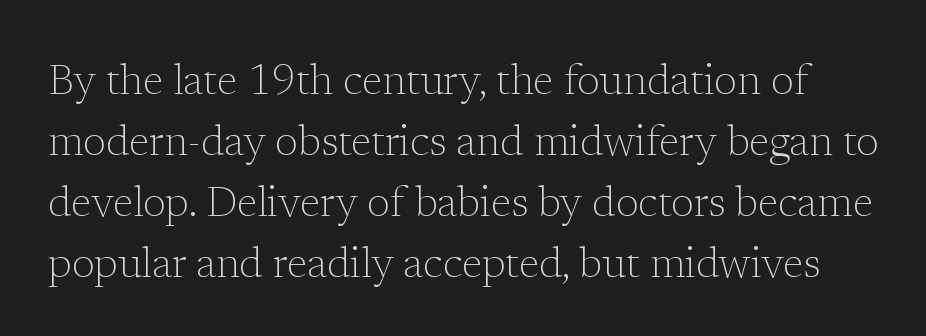
Looks like regular typesetting: each glyph gets only the width it needs. A quiet, ordinary-to-light weight characterises the typeface. Interline gaps are of average width in this sample. A typesetter would mark this as roman, not italic.
